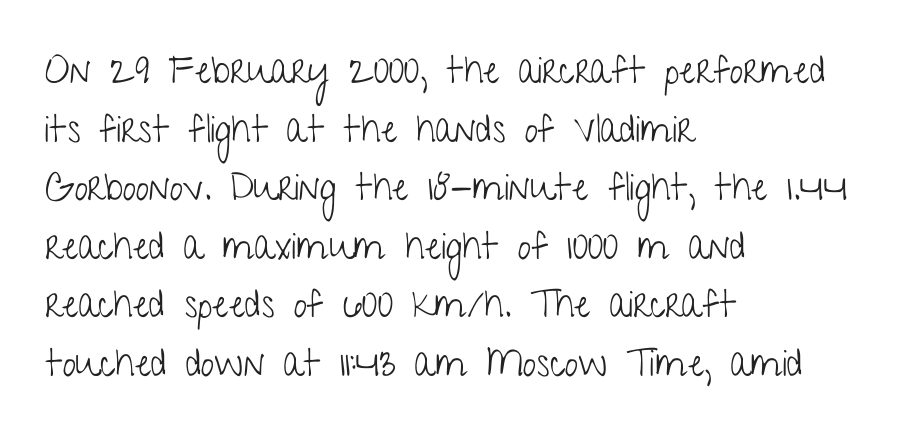
Q: Is the text bold? A: No.
Q: Is the text italic (slanted)? A: No, it is upright.
Q: Is the typeface a serif or a sans-serif typeface? A: Sans-serif.
Q: Is the text underlined? A: No.
Q: How is the paragraph aligned? A: Left-aligned.
Q: Is the spacing between letters normal or unusually wide? A: Normal.
Q: Is the spacing between lines tight, normal or loose? A: Normal.
Q: Width (condensed, normal, or wide)? A: Condensed.
Q: Stroke contrast? A: Low.
Q: x-height? A: Medium.
Q: Monospaced? A: No.
